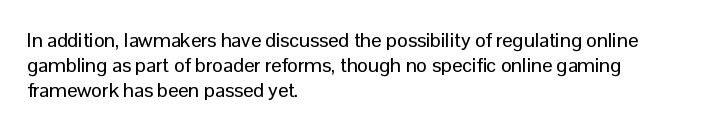
The image shows 20 px text type, upright; set left-aligned, normal line spacing (1.26x), normal letter spacing, not underlined.
